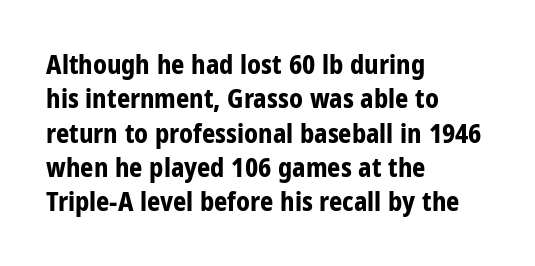
The image shows 26 px bold type, upright; set left-aligned, normal line spacing (1.32x), normal letter spacing, not underlined.
